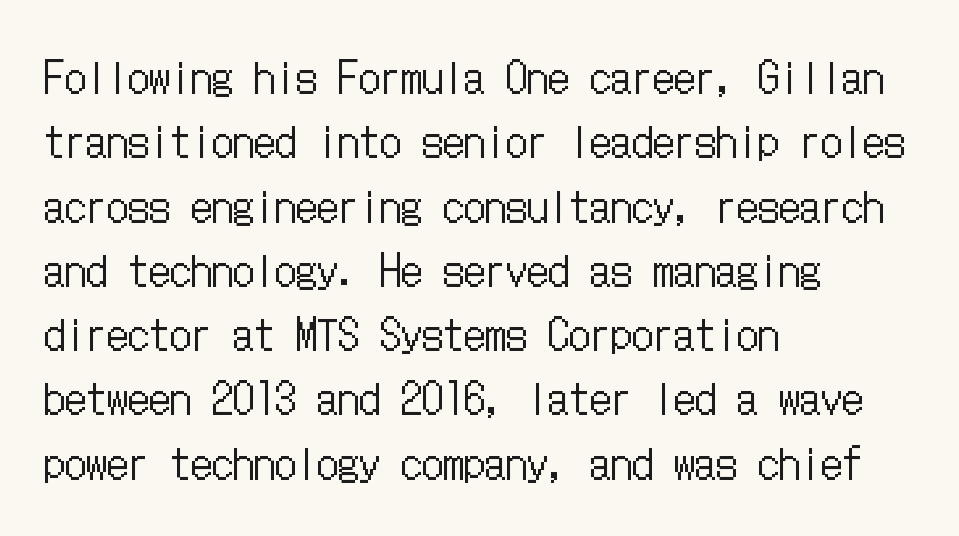
Q: Is the text bold? A: No.
Q: Is the text italic (slanted)? A: No, it is upright.
Q: Is the text underlined? A: No.
Q: How is the paragraph aligned? A: Left-aligned.
Q: Is the spacing between letters normal or unusually wide? A: Normal.
Q: Is the spacing between lines tight, normal or loose? A: Normal.
Q: Width (condensed, normal, or wide)? A: Condensed.
Q: Stroke contrast? A: Low.
Q: x-height? A: Medium.
